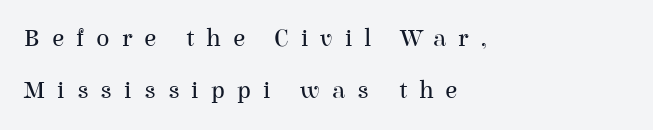
Q: Is the text bold? A: No.
Q: Is the text italic (slanted)? A: No, it is upright.
Q: Is the text underlined? A: No.
Q: How is the paragraph aligned? A: Left-aligned.
Q: Is the spacing between letters normal or unusually wide? A: Unusually wide.
Q: Is the spacing between lines tight, normal or loose? A: Loose.
